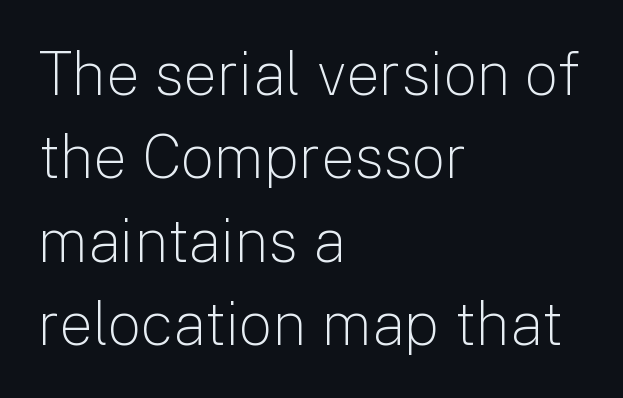
Q: Is the text bold? A: No.
Q: Is the text italic (slanted)? A: No, it is upright.
Q: Is the typeface a serif or a sans-serif typeface? A: Sans-serif.
Q: Is the text underlined? A: No.
Q: How is the paragraph aligned? A: Left-aligned.
Q: Is the spacing between letters normal or unusually wide? A: Normal.
Q: Is the spacing between lines tight, normal or loose? A: Normal.
Q: Width (condensed, normal, or wide)? A: Normal.
Q: Stroke contrast? A: Low.
Q: x-height? A: Medium.
Q: Monospaced? A: No.
